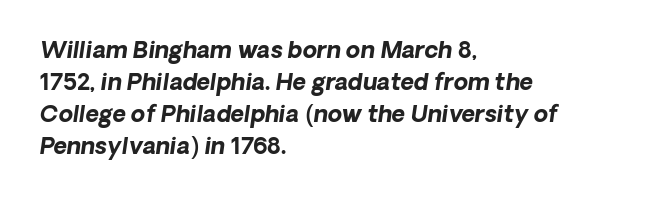
The image shows 23 px bold type, italic (leaning right); set left-aligned, normal line spacing (1.39x), normal letter spacing, not underlined.
